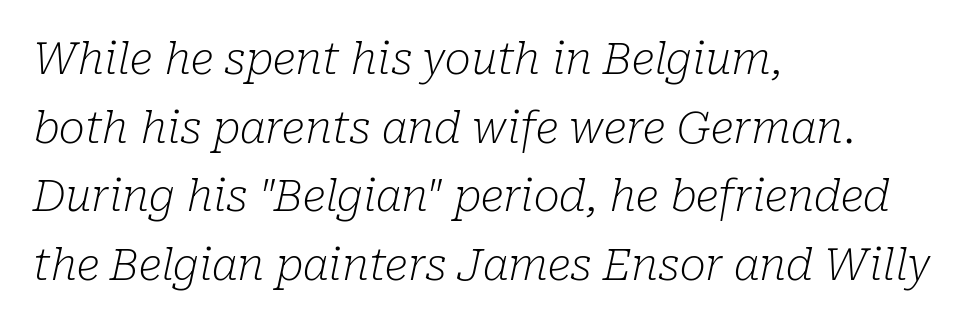
Q: Is the text bold? A: No.
Q: Is the text italic (slanted)? A: Yes, it leans right by about 10 degrees.
Q: Is the typeface a serif or a sans-serif typeface? A: Serif.
Q: Is the text underlined? A: No.
Q: How is the paragraph aligned? A: Left-aligned.
Q: Is the spacing between letters normal or unusually wide? A: Normal.
Q: Is the spacing between lines tight, normal or loose? A: Normal.
Q: Width (condensed, normal, or wide)? A: Normal.
Q: Stroke contrast? A: Low.
Q: x-height? A: Medium.
Q: Monospaced? A: No.
